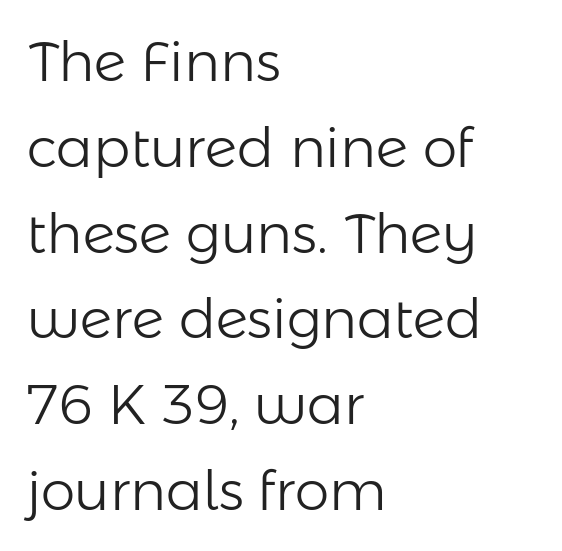
{"serif": "no", "italic": "no", "bold": "no", "weight": "light", "width": "normal", "stroke_contrast": "low", "x_height": "medium", "monospaced": "no", "underline": "no", "align": "left", "line_spacing": "normal", "line_spacing_ratio": 1.56, "letter_spacing": "normal", "letter_spacing_em": 0.0, "glyph_px": 55}
